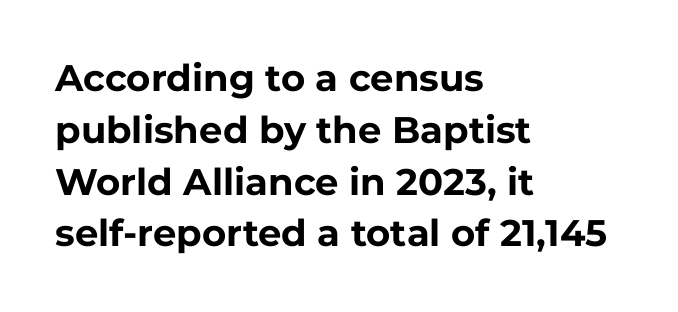
{"serif": "no", "italic": "no", "bold": "yes", "weight": "bold", "width": "normal", "stroke_contrast": "low", "x_height": "medium", "monospaced": "no", "underline": "no", "align": "left", "line_spacing": "normal", "line_spacing_ratio": 1.4, "letter_spacing": "normal", "letter_spacing_em": 0.0, "glyph_px": 37}
